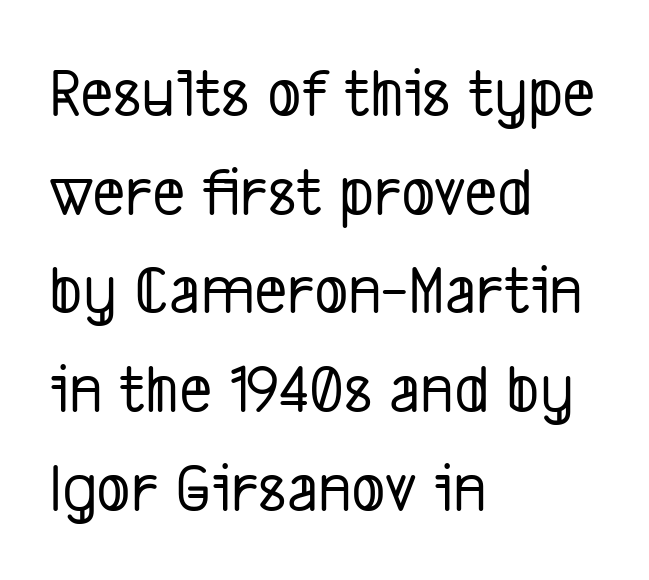
Varying glyph widths throughout — classic text-font behaviour. What stands out about the letter spacing? Nothing — it is the standard amount. Note: no serifs on the glyphs. The specimen omits any rule beneath the text block's lines.
